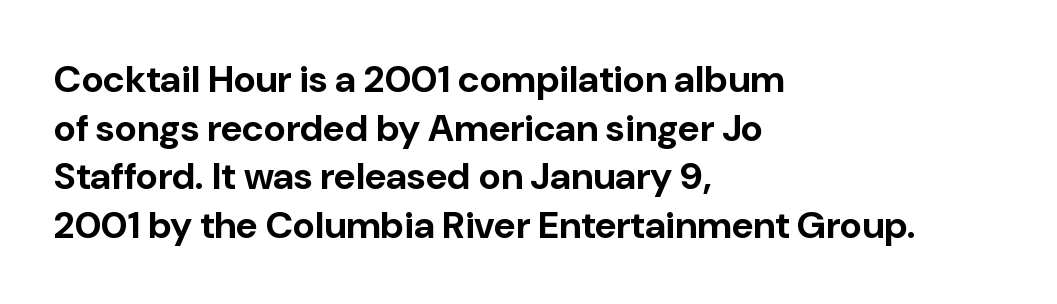
The image shows 38 px bold sans-serif type, upright; set left-aligned, normal line spacing (1.28x), normal letter spacing, not underlined; low stroke contrast and a medium x-height.
